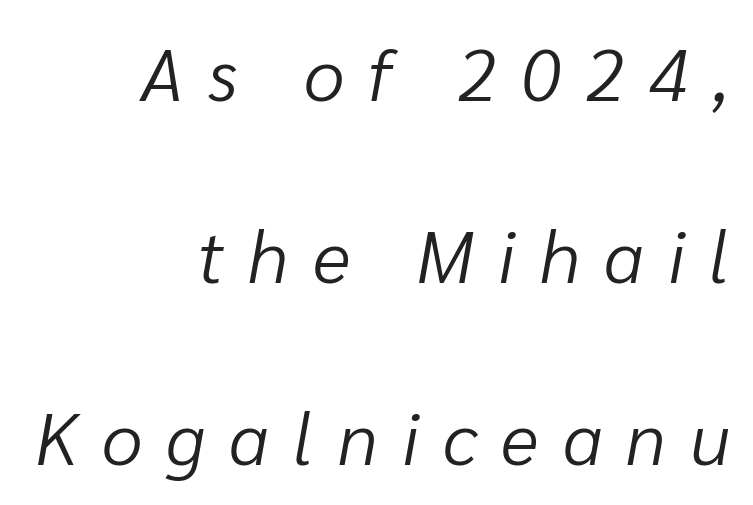
{"italic": "yes", "lean": "right", "slant_degrees": 10, "bold": "no", "weight": "light", "width": "normal", "stroke_contrast": "low", "x_height": "medium", "monospaced": "no", "underline": "no", "align": "right", "line_spacing": "loose", "line_spacing_ratio": 2.49, "letter_spacing": "wide", "letter_spacing_em": 0.33, "glyph_px": 73}
